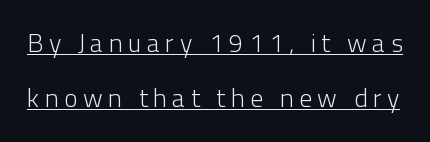
Does extra space separate the letters? Yes, quite a lot of it. Looks like someone drew a line under every word here. Weight: in the light-to-regular range. Designer's note — italics off, roman on. The space between consecutive lines is lavish.
